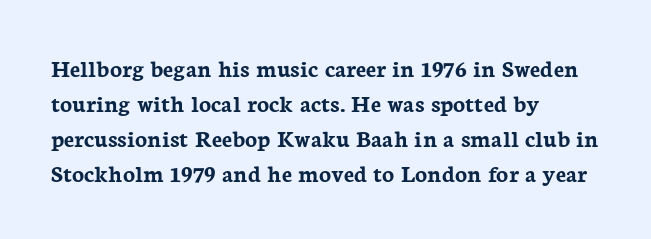
Q: Is the text bold? A: Yes.
Q: Is the text italic (slanted)? A: No, it is upright.
Q: Is the text underlined? A: No.
Q: How is the paragraph aligned? A: Left-aligned.
Q: Is the spacing between letters normal or unusually wide? A: Normal.
Q: Is the spacing between lines tight, normal or loose? A: Normal.
